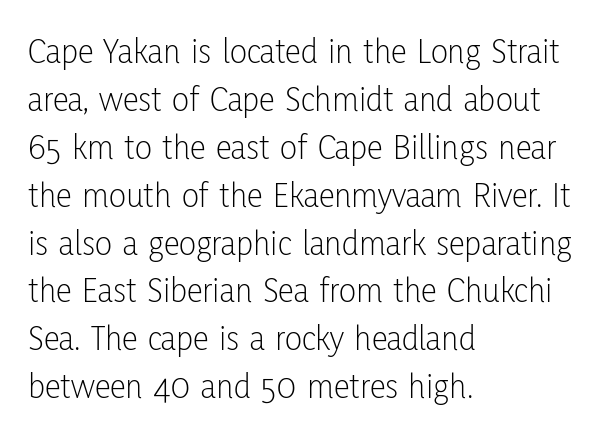
The image shows 36 px light, condensed sans-serif type, upright; set left-aligned, normal line spacing (1.33x), normal letter spacing, not underlined; low stroke contrast and a medium x-height.
